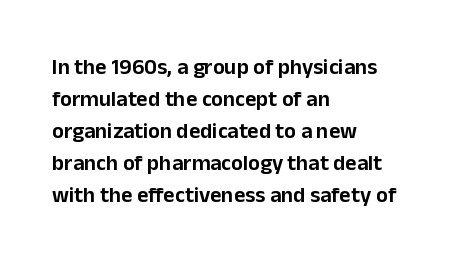
Q: Is the text italic (slanted)? A: No, it is upright.
Q: Is the text underlined? A: No.
Q: How is the paragraph aligned? A: Left-aligned.
Q: Is the spacing between letters normal or unusually wide? A: Normal.
Q: Is the spacing between lines tight, normal or loose? A: Normal.
